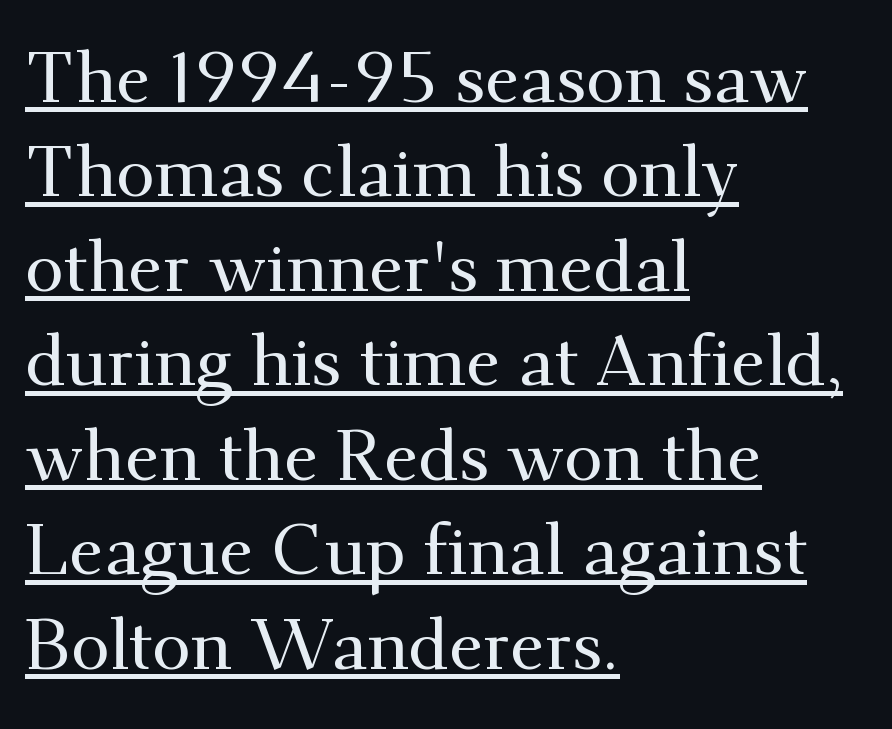
{"serif": "yes", "italic": "no", "width": "normal", "stroke_contrast": "medium", "x_height": "small", "monospaced": "no", "underline": "yes", "align": "left", "line_spacing": "normal", "line_spacing_ratio": 1.35, "letter_spacing": "normal", "letter_spacing_em": 0.0, "glyph_px": 70}
